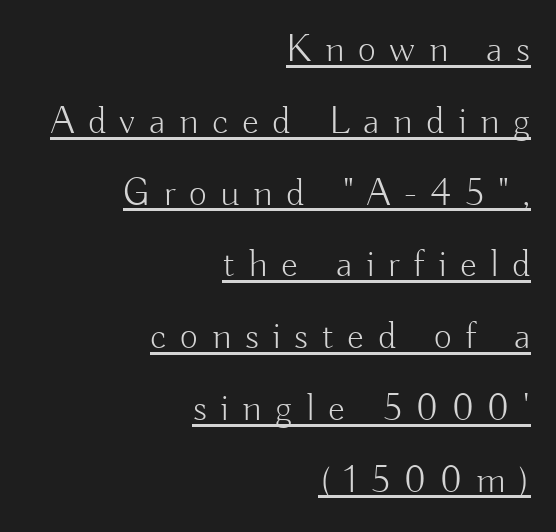
{"serif": "no", "italic": "no", "bold": "no", "weight": "light", "width": "normal", "stroke_contrast": "low", "x_height": "small", "monospaced": "no", "underline": "yes", "align": "right", "line_spacing_ratio": 1.84, "letter_spacing": "wide", "letter_spacing_em": 0.35, "glyph_px": 39}
